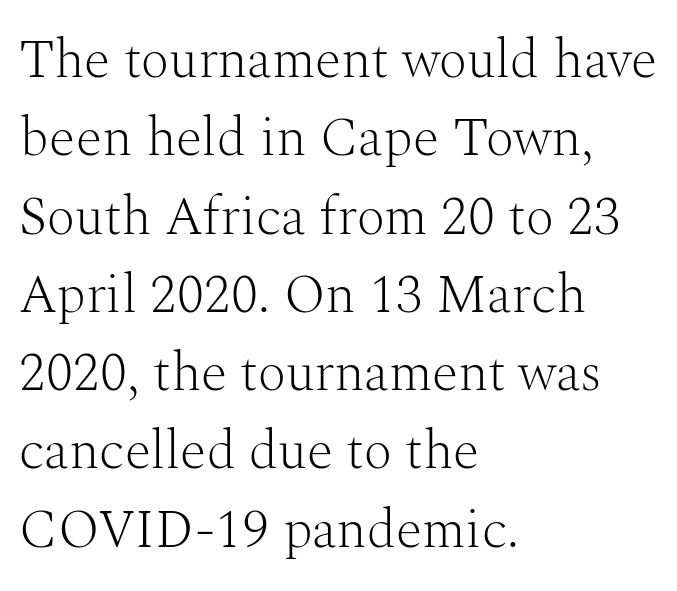
{"serif": "yes", "italic": "no", "bold": "no", "weight": "light", "width": "normal", "stroke_contrast": "medium", "x_height": "medium", "monospaced": "no", "underline": "no", "align": "left", "line_spacing": "normal", "line_spacing_ratio": 1.45, "letter_spacing": "normal", "letter_spacing_em": 0.0, "glyph_px": 54}
